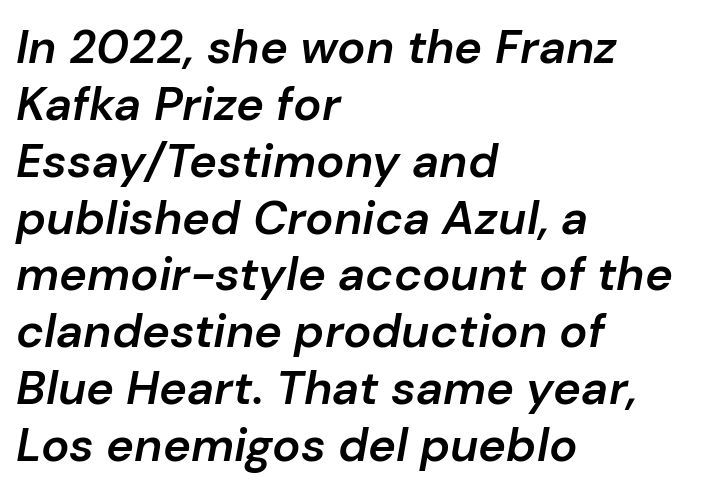
Is the letter spacing exaggerated? No — it looks like the ordinary default. The strip under each line holds only bare page. Heft: intermediate — a semibold. If you drew a line through each stem, it would be angled.
